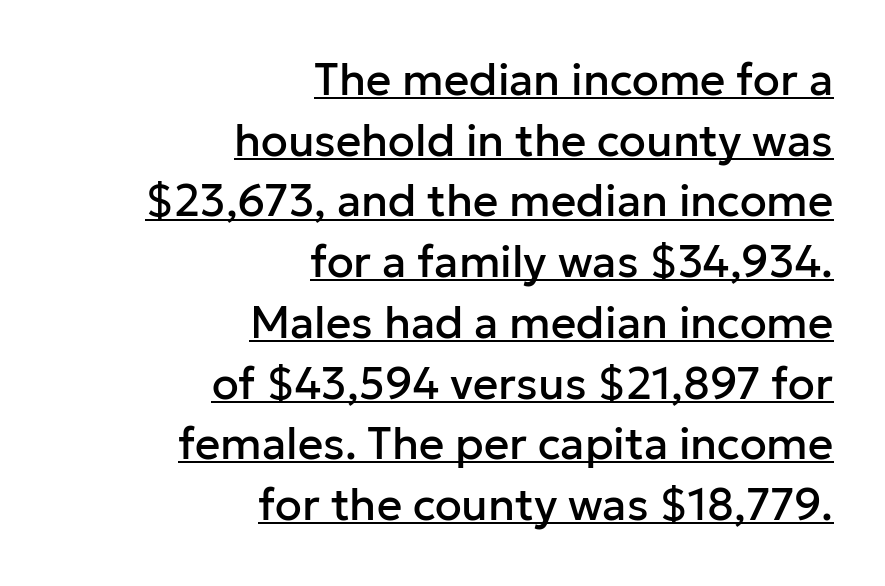
The paragraph shown leans on its right margin. The letterforms sit shoulder to shoulder at normal distance. The text was rendered using a sans face with plain stroke endings. You can tell it's not italic because the verticals are truly vertical.
